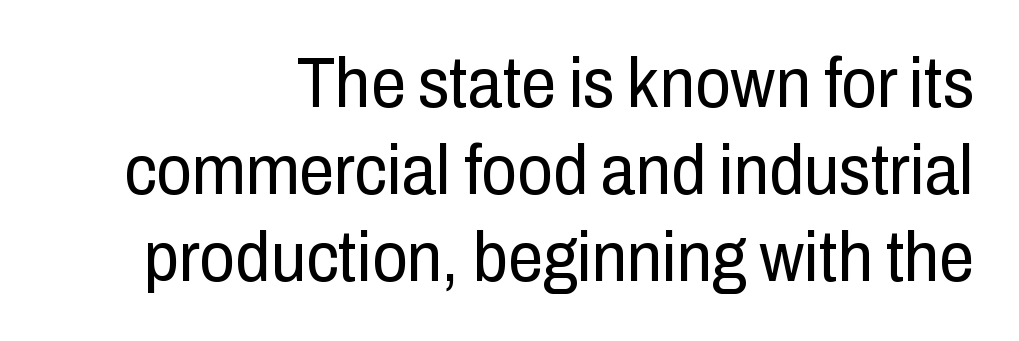
The image shows 70 px regular-weight, condensed sans-serif type, upright; set right-aligned, line spacing 1.24x, normal letter spacing, not underlined; low stroke contrast and a medium x-height.
